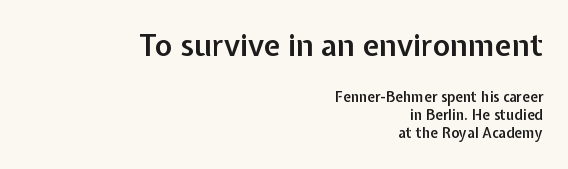
Upright lettering throughout. Nothing unusual about the tracking: characters are spaced as the font intends. The glyphs are unaccompanied by any horizontal stroke below them. Students, this is semibold: more ink than regular, less than bold. Observe the absence of serifs on each vertical stroke in this sample.
